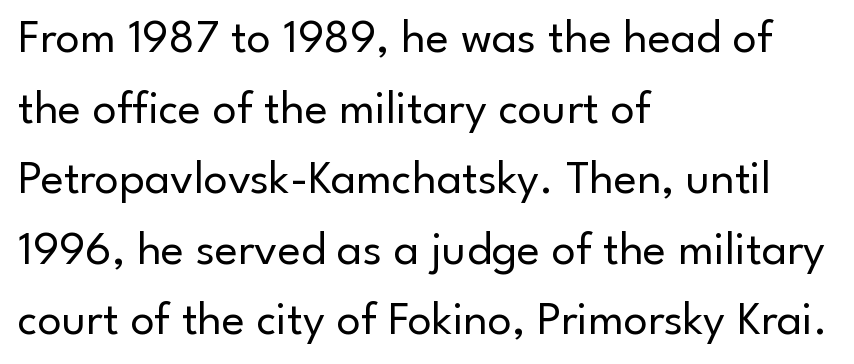
{"serif": "no", "italic": "no", "bold": "no", "weight": "regular", "width": "normal", "stroke_contrast": "low", "x_height": "small", "monospaced": "no", "underline": "no", "align": "left", "line_spacing": "normal", "line_spacing_ratio": 1.47, "letter_spacing": "normal", "letter_spacing_em": 0.0, "glyph_px": 48}
